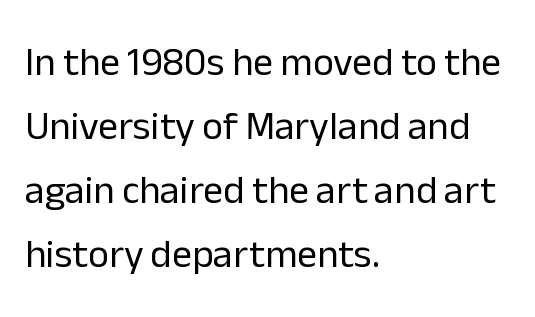
Proportional: the letters do not fall into vertical columns. Quick note: not italic, upright. Counters stay open thanks to moderate or lighter strokes. The rag falls on the right side of this text block. The horizontal fit of the characters is conventional and even. The space directly below the letters is spotless.
